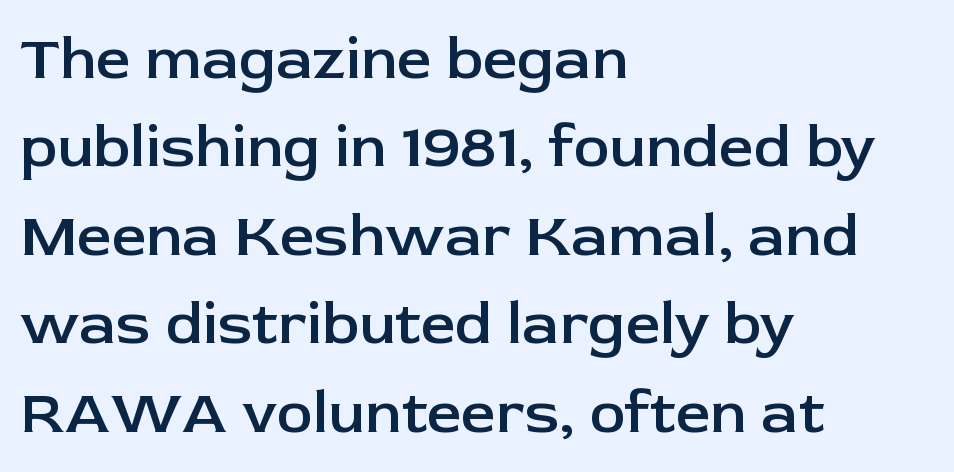
{"serif": "no", "italic": "no", "bold": "semi", "weight": "semibold", "width": "normal", "stroke_contrast": "low", "x_height": "medium", "monospaced": "no", "underline": "no", "align": "left", "line_spacing": "normal", "line_spacing_ratio": 1.45, "letter_spacing": "normal", "letter_spacing_em": 0.0, "glyph_px": 61}
